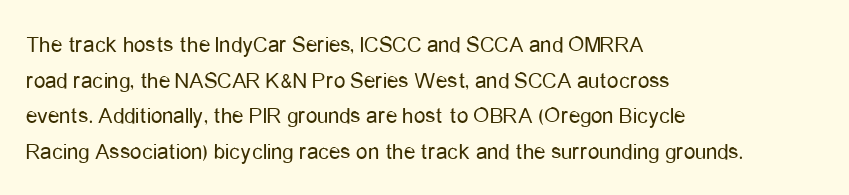
The image shows 23 px text type, upright; set left-aligned, normal line spacing (1.55x), normal letter spacing, not underlined.
